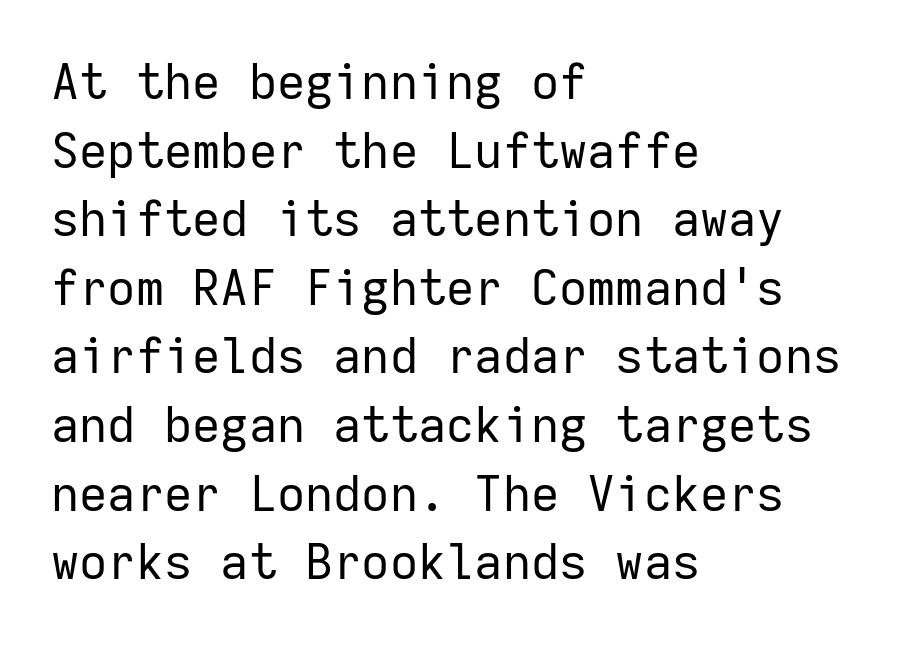
Q: Is the text bold? A: No.
Q: Is the text italic (slanted)? A: No, it is upright.
Q: Is the typeface a serif or a sans-serif typeface? A: Sans-serif.
Q: Is the text underlined? A: No.
Q: How is the paragraph aligned? A: Left-aligned.
Q: Is the spacing between letters normal or unusually wide? A: Normal.
Q: Is the spacing between lines tight, normal or loose? A: Normal.
Q: Width (condensed, normal, or wide)? A: Normal.
Q: Stroke contrast? A: Low.
Q: x-height? A: Medium.
Q: Monospaced? A: Yes.
